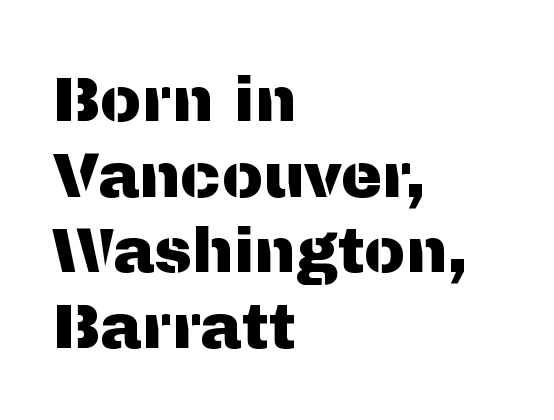
Here the designer chose a conventional face with non-uniform glyph widths. The axis of the letterforms is exactly vertical. Tracking value appears to be zero — textbook default spacing. The designer went with a sans here, leaving each stem footless. Descender tails drop into unmarked territory. The rag falls on the right side of this text block.
